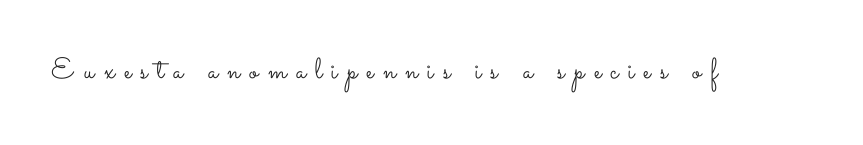
A typesetter would call this proportional, since set widths differ per character. No extra ink here — the face is not bold. Tracking value appears strongly positive — letters spread wide. A clean baseline with only descenders dipping below it.
